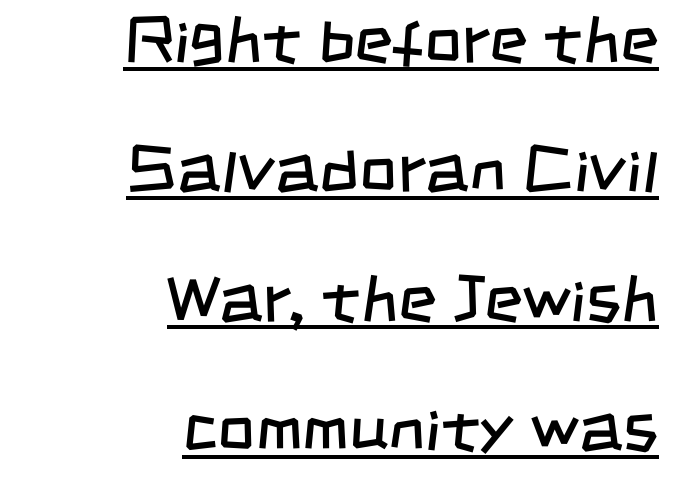
The image shows 66 px regular-weight, condensed sans-serif type; set right-aligned, loose line spacing (1.96x), normal letter spacing, underlined; low stroke contrast and a large x-height.
